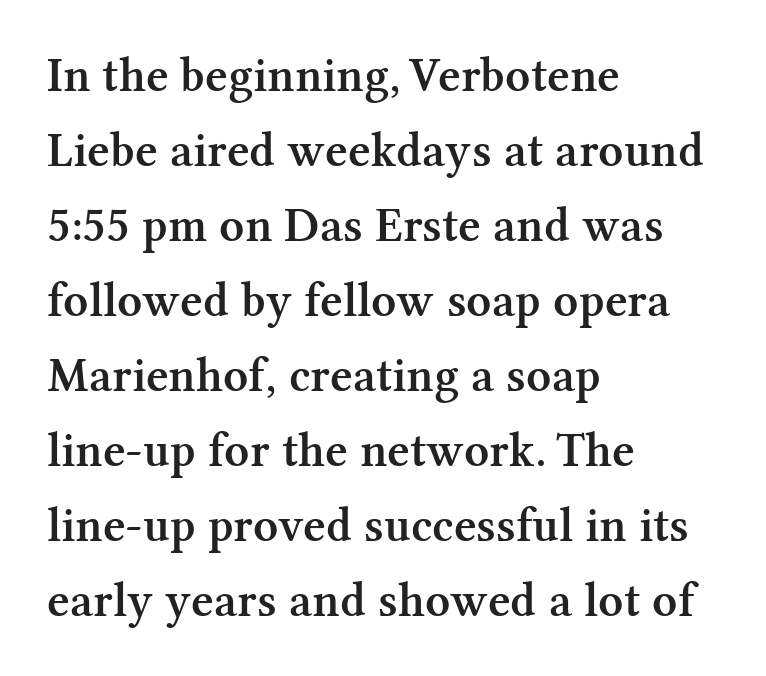
Is the letter spacing exaggerated? No — it looks like the ordinary default. These words are printed semibold, heavier than regular yet not bold. The space beneath each line is pristine and unruled. A serif font was chosen for this passage.
